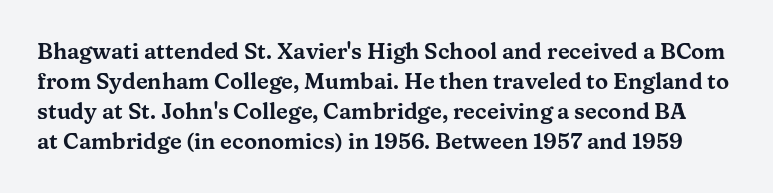
Q: Is the text italic (slanted)? A: No, it is upright.
Q: Is the text underlined? A: No.
Q: Is the spacing between letters normal or unusually wide? A: Normal.
Q: Is the spacing between lines tight, normal or loose? A: Normal.
